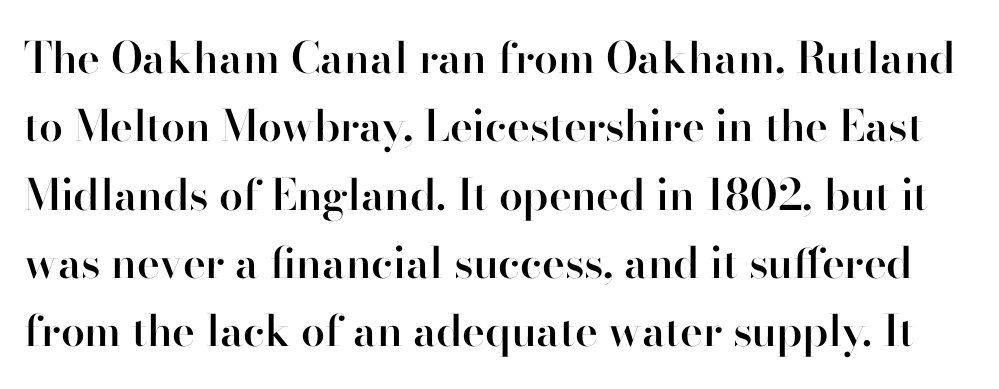
Q: Is the text bold? A: Semi-bold.
Q: Is the text italic (slanted)? A: No, it is upright.
Q: Is the typeface a serif or a sans-serif typeface? A: Sans-serif.
Q: Is the text underlined? A: No.
Q: Is the spacing between letters normal or unusually wide? A: Normal.
Q: Is the spacing between lines tight, normal or loose? A: Normal.
Q: Width (condensed, normal, or wide)? A: Normal.
Q: Stroke contrast? A: High.
Q: x-height? A: Small.
Q: Monospaced? A: No.
